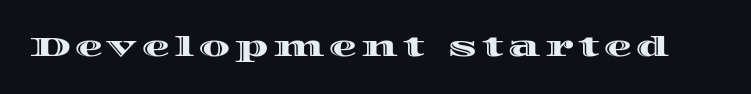
The image shows 28 px wide type, upright; set not underlined; a large x-height.
